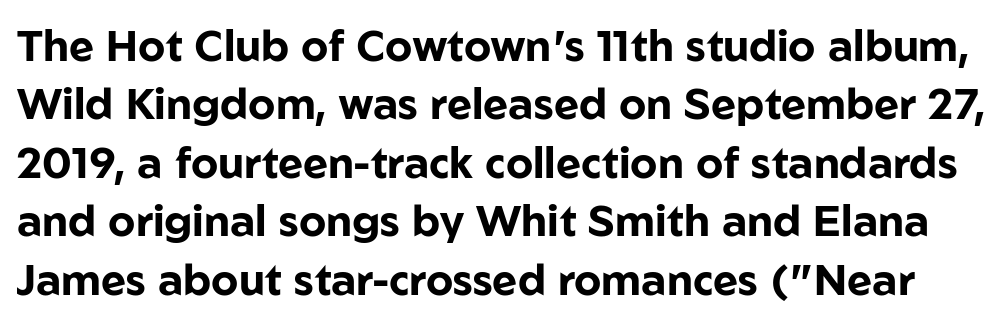
The image shows 43 px bold sans-serif type, upright; set normal line spacing (1.36x), normal letter spacing, not underlined; low stroke contrast and a medium x-height.
